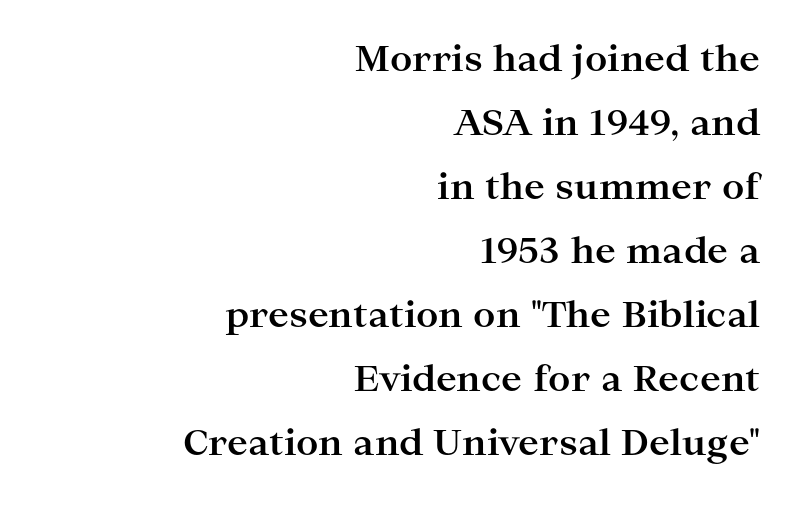
The image shows 35 px bold, wide serif type, upright; set right-aligned, line spacing 1.83x, normal letter spacing, not underlined; high stroke contrast and a medium x-height.
